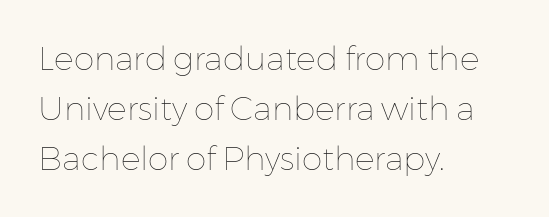
{"italic": "no", "bold": "no", "weight": "thin", "width": "normal", "stroke_contrast": "low", "x_height": "medium", "monospaced": "no", "underline": "no", "align": "left", "line_spacing": "normal", "line_spacing_ratio": 1.51, "letter_spacing": "normal", "letter_spacing_em": 0.0, "glyph_px": 33}
